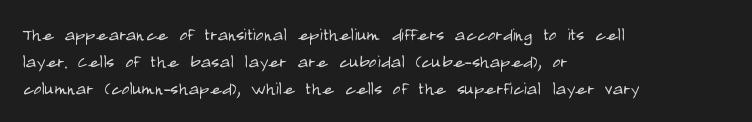
Q: Is the text bold? A: No.
Q: Is the text italic (slanted)? A: No, it is upright.
Q: Is the text underlined? A: No.
Q: How is the paragraph aligned? A: Left-aligned.
Q: Is the spacing between letters normal or unusually wide? A: Normal.
